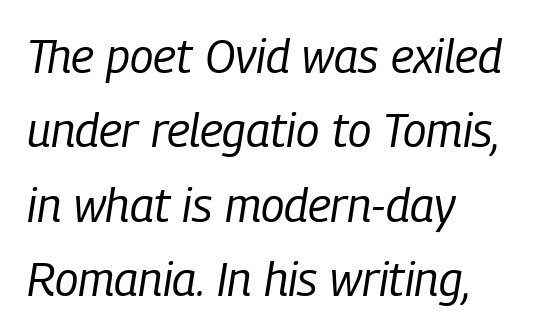
Q: Is the text bold? A: No.
Q: Is the text italic (slanted)? A: Yes, it leans right by about 9 degrees.
Q: Is the text underlined? A: No.
Q: How is the paragraph aligned? A: Left-aligned.
Q: Is the spacing between letters normal or unusually wide? A: Normal.
Q: Is the spacing between lines tight, normal or loose? A: Normal.
Q: Width (condensed, normal, or wide)? A: Condensed.
Q: Stroke contrast? A: Low.
Q: x-height? A: Medium.
Q: Monospaced? A: No.
